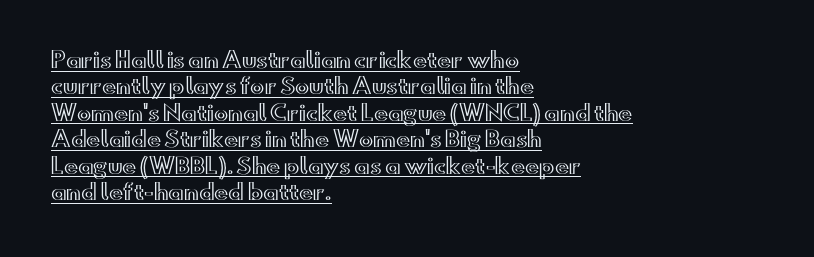
Quick note: not italic, upright. Underlined type. One-word summary of the alignment: left. Evenly set lines give the paragraph a standard silhouette. Is the letter spacing exaggerated? No — it looks like the ordinary default.
